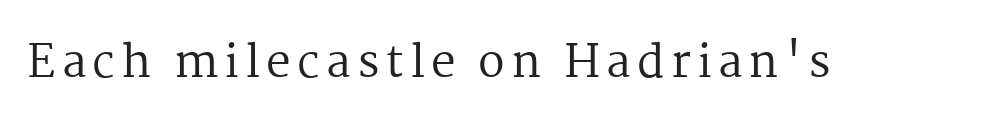
Descenders are the only things crossing below the line. The typeface chosen for these lines features serifs. Letters have the restrained weight of plain body copy at most. The letters stand straight up with perfectly vertical stems. Spacing verdict: proportional, widths tailored to each character.
